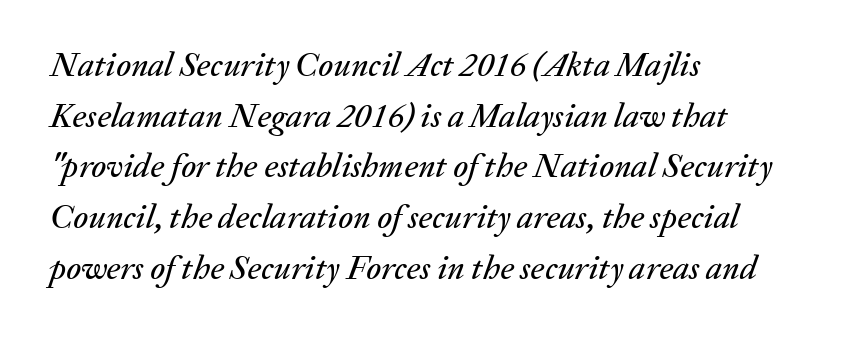
{"italic": "yes", "lean": "right", "slant_degrees": 20, "width": "normal", "stroke_contrast": "medium", "x_height": "medium", "monospaced": "no", "underline": "no", "align": "left", "line_spacing": "normal", "line_spacing_ratio": 1.49, "letter_spacing": "normal", "letter_spacing_em": 0.0, "glyph_px": 34}
